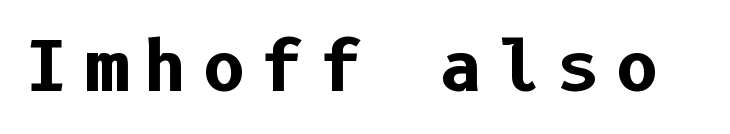
{"serif": "no", "italic": "no", "bold": "yes", "weight": "bold", "width": "normal", "stroke_contrast": "low", "x_height": "medium", "underline": "no", "letter_spacing": "wide", "letter_spacing_em": 0.23, "glyph_px": 67}
